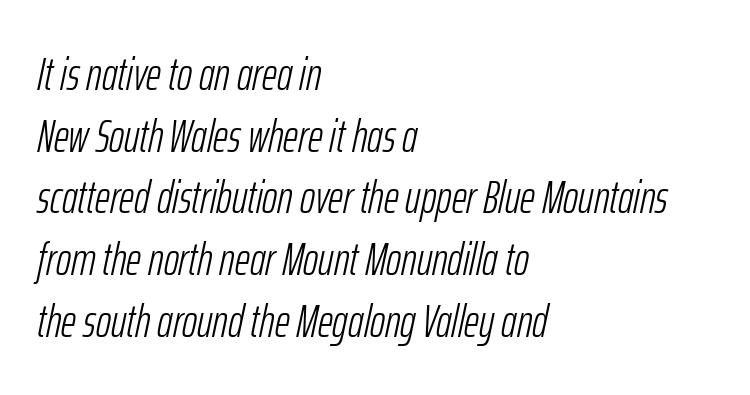
{"italic": "yes", "lean": "right", "slant_degrees": 12, "bold": "no", "weight": "light", "width": "condensed", "stroke_contrast": "low", "x_height": "medium", "monospaced": "no", "underline": "no", "align": "left", "line_spacing": "normal", "line_spacing_ratio": 1.34, "letter_spacing": "normal", "letter_spacing_em": 0.0, "glyph_px": 46}
